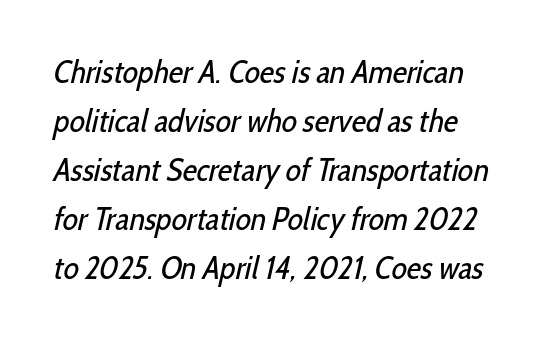
The image shows 32 px regular-weight, condensed sans-serif type; set left-aligned, normal line spacing (1.53x), normal letter spacing, not underlined; low stroke contrast and a medium x-height.
